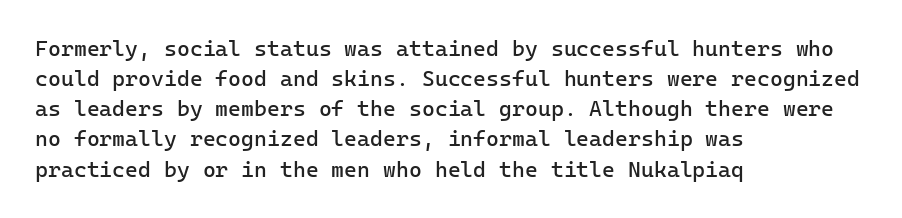
The image shows 22 px text type, upright; set left-aligned, normal line spacing (1.37x), normal letter spacing, not underlined.
